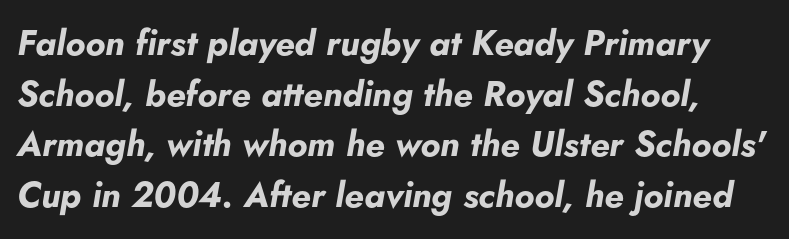
{"italic": "yes", "lean": "right", "slant_degrees": 5, "bold": "yes", "weight": "bold", "width": "normal", "stroke_contrast": "low", "x_height": "small", "monospaced": "no", "underline": "no", "line_spacing": "normal", "line_spacing_ratio": 1.45, "letter_spacing": "normal", "letter_spacing_em": 0.0, "glyph_px": 35}
